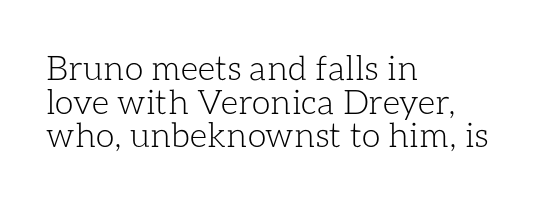
Q: Is the text bold? A: No.
Q: Is the text italic (slanted)? A: No, it is upright.
Q: Is the text underlined? A: No.
Q: How is the paragraph aligned? A: Left-aligned.
Q: Is the spacing between letters normal or unusually wide? A: Normal.
Q: Is the spacing between lines tight, normal or loose? A: Tight.
Q: Width (condensed, normal, or wide)? A: Normal.
Q: Stroke contrast? A: Low.
Q: x-height? A: Medium.
Q: Monospaced? A: No.
